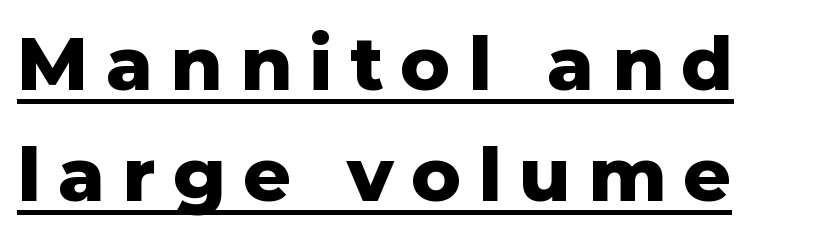
The image shows 75 px heavy sans-serif type, upright; set normal line spacing (1.48x), unusually wide letter spacing (+0.23 em), underlined; low stroke contrast and a medium x-height.
